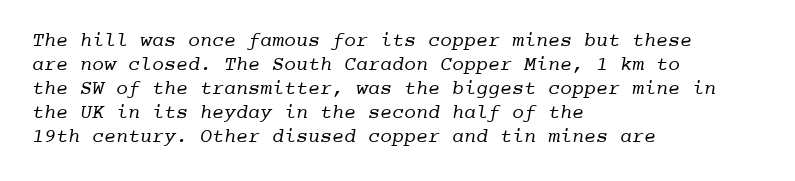
Q: Is the text bold? A: No.
Q: Is the text underlined? A: No.
Q: How is the paragraph aligned? A: Left-aligned.
Q: Is the spacing between letters normal or unusually wide? A: Normal.
